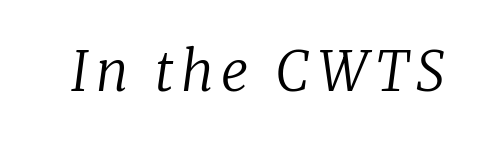
The image shows 55 px regular-weight serif type, italic (leaning right); set not underlined; low stroke contrast and a medium x-height.
